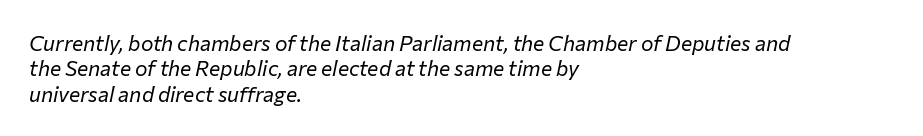
The image shows 21 px text type, italic (leaning right); set left-aligned, line spacing 1.21x, normal letter spacing, not underlined.
